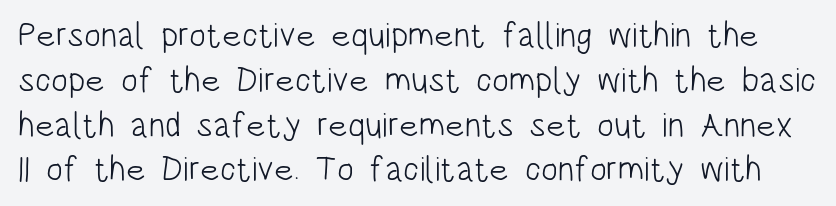
Q: Is the text bold? A: No.
Q: Is the text italic (slanted)? A: No, it is upright.
Q: Is the typeface a serif or a sans-serif typeface? A: Sans-serif.
Q: Is the text underlined? A: No.
Q: Is the spacing between letters normal or unusually wide? A: Normal.
Q: Is the spacing between lines tight, normal or loose? A: Normal.
Q: Width (condensed, normal, or wide)? A: Condensed.
Q: Stroke contrast? A: Low.
Q: x-height? A: Large.
Q: Monospaced? A: No.
